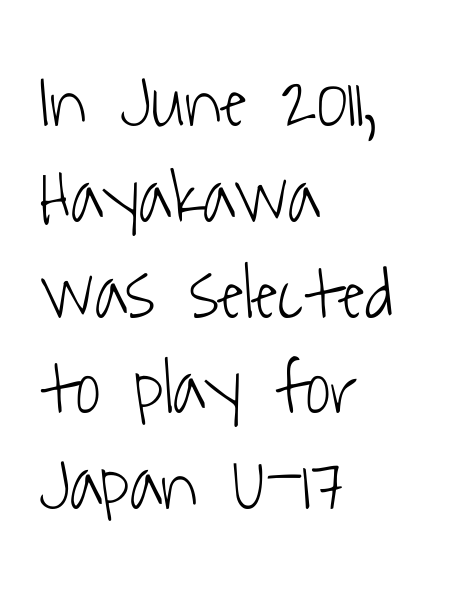
Is the block centered? No — it sits flush against the left margin. Evenly set lines give the paragraph a standard silhouette. The face used here is proportionally spaced, like ordinary book or web type. Regarding serifs, this sample does without them. No extra tracking has been applied to these lines.
